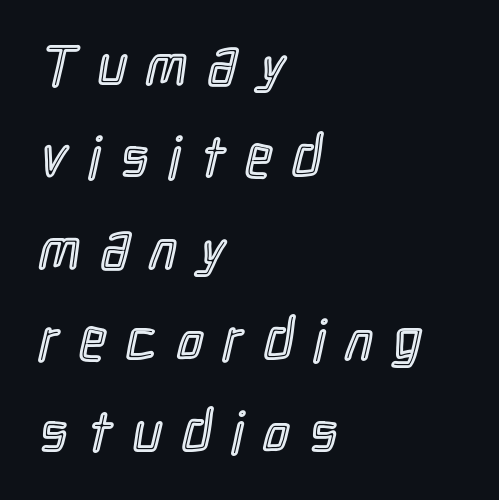
{"width": "condensed", "x_height": "medium", "monospaced": "no", "underline": "no", "align": "left", "line_spacing": "normal", "line_spacing_ratio": 1.61, "letter_spacing": "wide", "letter_spacing_em": 0.37, "glyph_px": 57}
